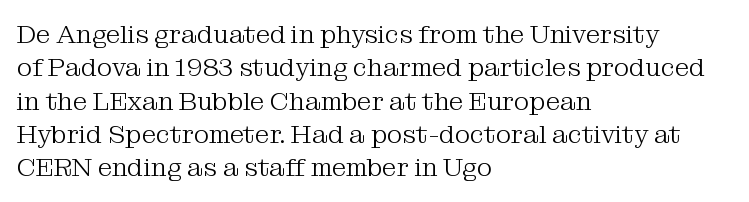
The image shows 26 px text type, upright; set left-aligned, normal line spacing (1.28x), normal letter spacing, not underlined.
